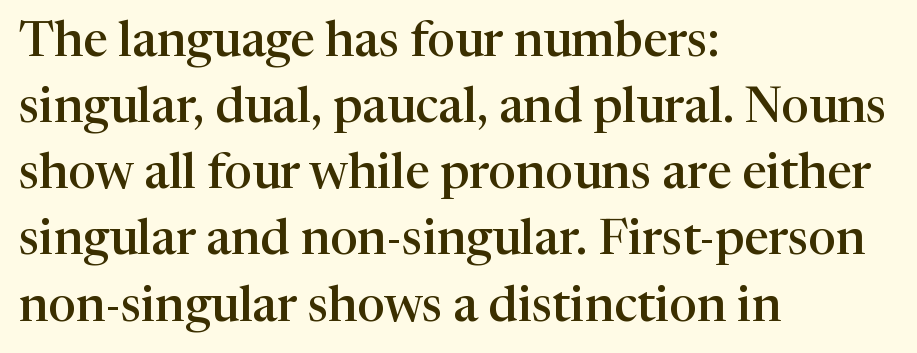
Emphasis by weight is partial: semibold. The block of text has a typical density, with ordinary space between rows. Proportional: the letters do not fall into vertical columns. Characters remain perfectly vertical along every line.
